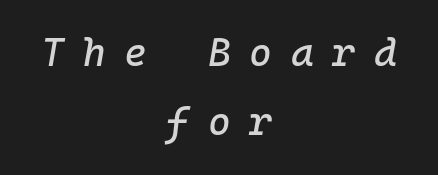
Where is the straight margin? There isn't one; the lines are centered. Rule under the text: the space is simply empty. Do the characters align in a grid? Yes, the font is monospaced. This sample uses expanded letter spacing, leaving extra air between glyphs. Slant detected: the letters are inclined.
